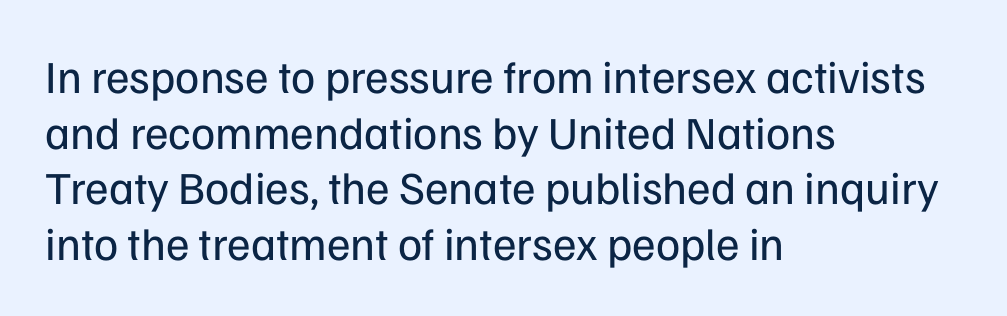
The image shows 46 px regular-weight sans-serif type, upright; set left-aligned, line spacing 1.21x, normal letter spacing, not underlined; low stroke contrast and a medium x-height.
